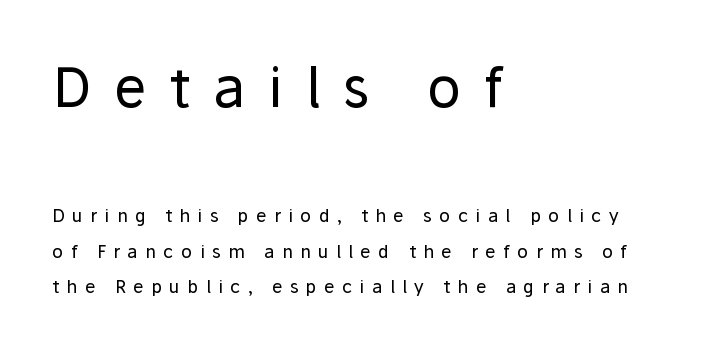
Q: Is the text bold? A: No.
Q: Is the text italic (slanted)? A: No, it is upright.
Q: Is the typeface a serif or a sans-serif typeface? A: Sans-serif.
Q: Is the text underlined? A: No.
Q: How is the paragraph aligned? A: Left-aligned.
Q: Is the spacing between letters normal or unusually wide? A: Unusually wide.
Q: Is the spacing between lines tight, normal or loose? A: Loose.
Q: Which block of text is set in a larger size, the first (top) or the second (bottom)? A: The first (top) one.
Q: Width (condensed, normal, or wide)? A: Normal.
Q: Stroke contrast? A: Low.
Q: x-height? A: Medium.
Q: Monospaced? A: No.
